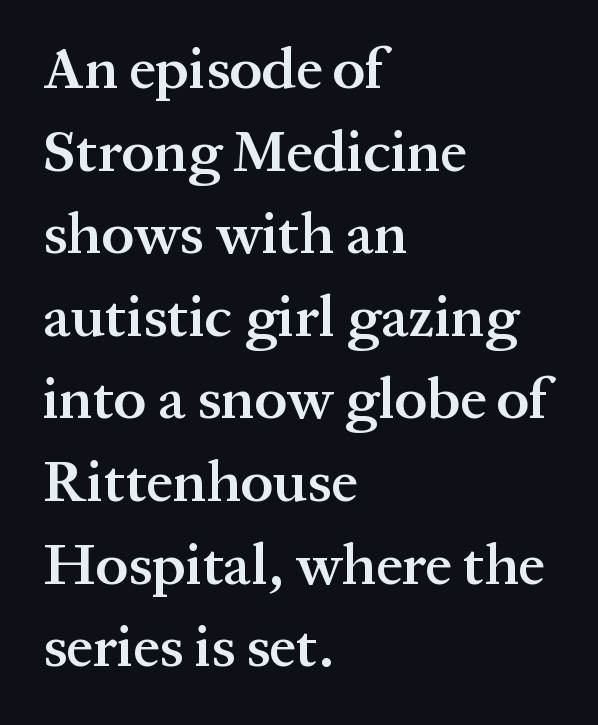
The image shows 59 px semibold serif type, upright; set left-aligned, normal line spacing (1.4x), normal letter spacing, not underlined; medium stroke contrast and a medium x-height.
